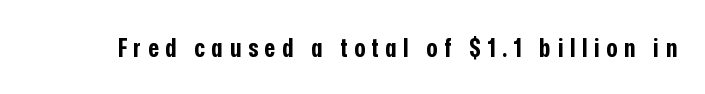
{"italic": "no", "bold": "yes", "underline": "no", "letter_spacing": "wide", "letter_spacing_em": 0.26, "glyph_px": 26}
